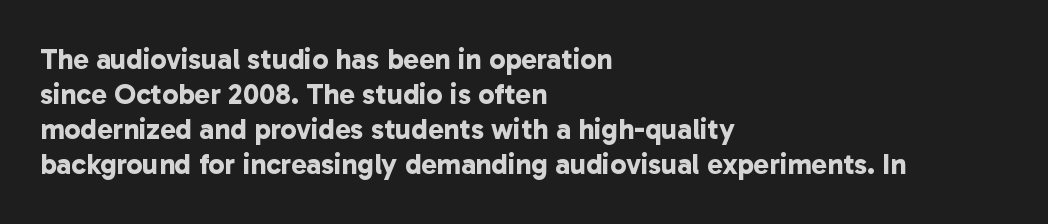
The image shows 29 px bold sans-serif type; set left-aligned, line spacing 1.21x, normal letter spacing, not underlined; low stroke contrast and a medium x-height.
